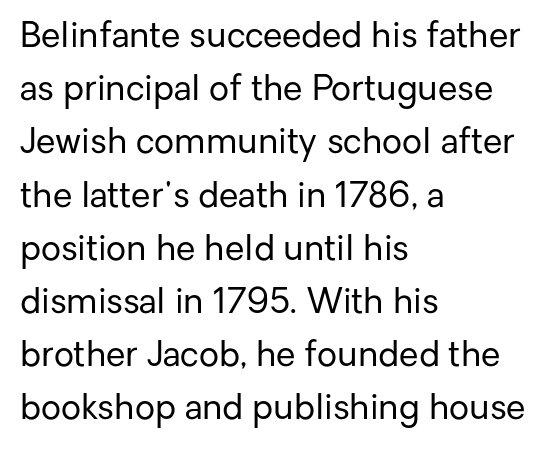
Character widths vary here, with narrow letters taking less room than wide ones. The lines are quadded left. Look at the bottom of the vertical strokes: they stop flat, with no serifs. Baseline-to-baseline distance is the conventional proportion of letter height. The type is set solid horizontally, with unmodified tracking. The font is comparable to plain body text, perhaps lighter.
